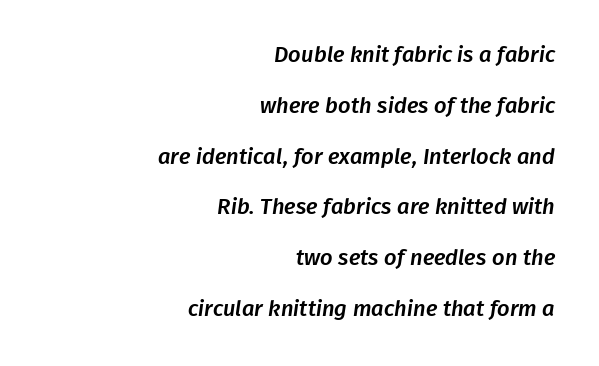
{"underline": "no", "align": "right", "line_spacing": "loose", "line_spacing_ratio": 2.31, "letter_spacing": "normal", "letter_spacing_em": 0.0, "glyph_px": 22}
